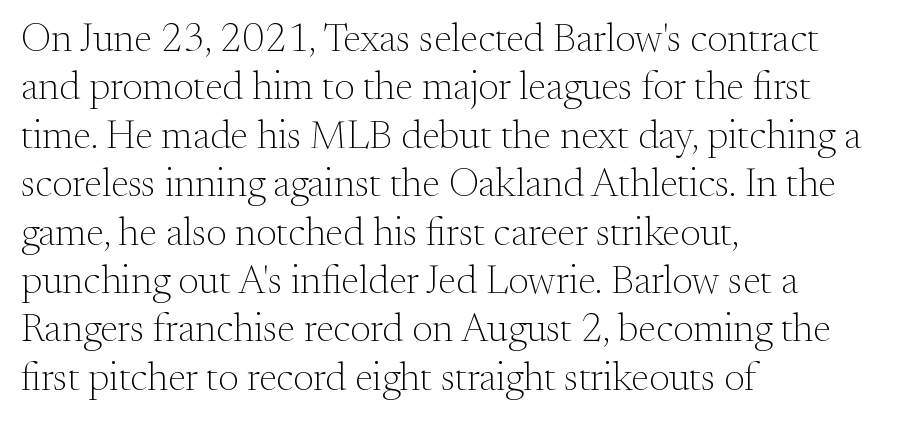
Looks like regular typesetting: each glyph gets only the width it needs. Ascenders rise straight up at ninety degrees. The letters sit at their default tracking, neither squeezed nor spread. Each line starts at the same left margin while the right side varies. Check the space under the baseline: it is left empty.
